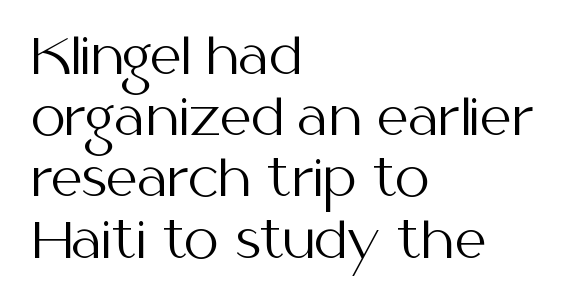
{"serif": "no", "italic": "no", "bold": "no", "weight": "regular", "width": "normal", "stroke_contrast": "medium", "x_height": "medium", "monospaced": "no", "underline": "no", "align": "left", "line_spacing": "normal", "line_spacing_ratio": 1.25, "letter_spacing": "normal", "letter_spacing_em": 0.0, "glyph_px": 49}
